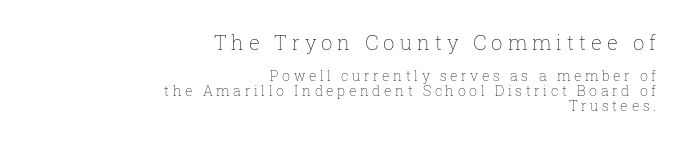
{"italic": "no", "bold": "no", "underline": "no", "align": "right", "line_spacing": "tight", "line_spacing_ratio": 1.06, "letter_spacing": "wide", "letter_spacing_em": 0.25, "larger_block": "first", "size_ratio": 1.43, "glyph_px": 20}
